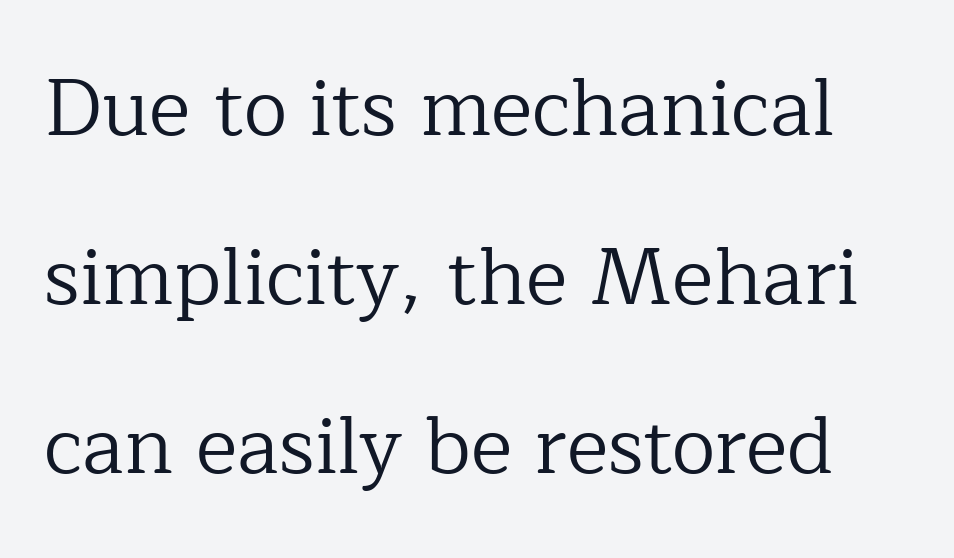
The text was rendered using a seriffed face with decorative stroke endings. The line-height multiplier appears high, well above default. The strip under each line holds only bare page. This is not heavy type; no bold has been used. The letters advance in unequal steps, a hallmark of proportional type. Does the lettering tilt? It doesn't — this is upright.
